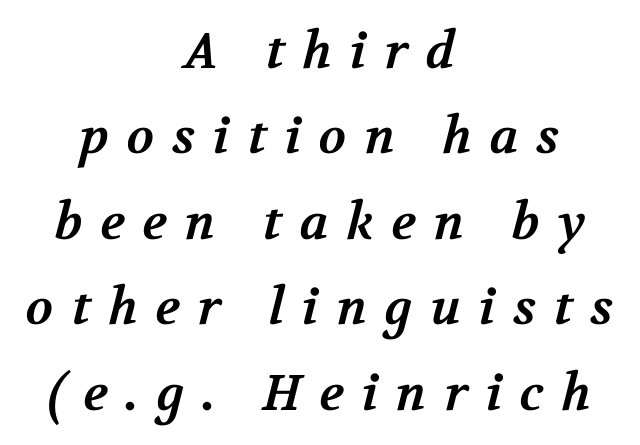
Descender tails drop into unmarked territory. Caption: bold face, heavy strokes. Are there feet on the stems? There are — it's a serif. Horizontal alignment here is central, giving a formal, balanced look.
